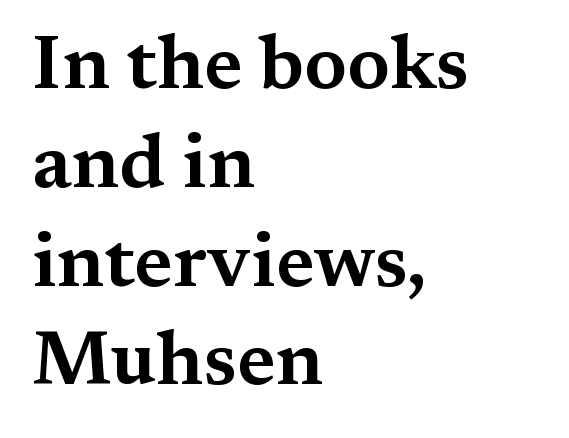
{"serif": "yes", "italic": "no", "width": "wide", "stroke_contrast": "medium", "x_height": "medium", "monospaced": "no", "underline": "no", "align": "left", "line_spacing": "normal", "line_spacing_ratio": 1.3, "letter_spacing": "normal", "letter_spacing_em": 0.0, "glyph_px": 76}
